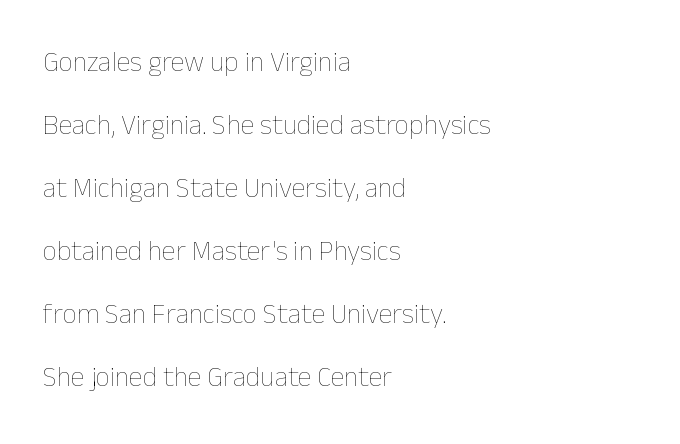
{"italic": "no", "bold": "no", "weight": "thin", "width": "normal", "stroke_contrast": "low", "x_height": "medium", "monospaced": "no", "underline": "no", "align": "left", "line_spacing": "loose", "line_spacing_ratio": 2.25, "letter_spacing": "normal", "letter_spacing_em": 0.0, "glyph_px": 28}
